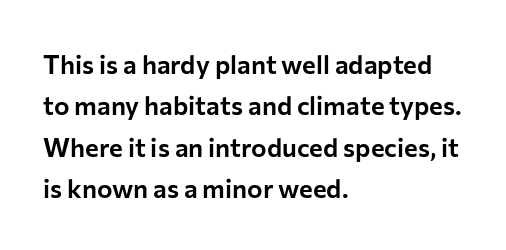
Q: Is the text italic (slanted)? A: No, it is upright.
Q: Is the text underlined? A: No.
Q: How is the paragraph aligned? A: Left-aligned.
Q: Is the spacing between letters normal or unusually wide? A: Normal.
Q: Is the spacing between lines tight, normal or loose? A: Normal.
